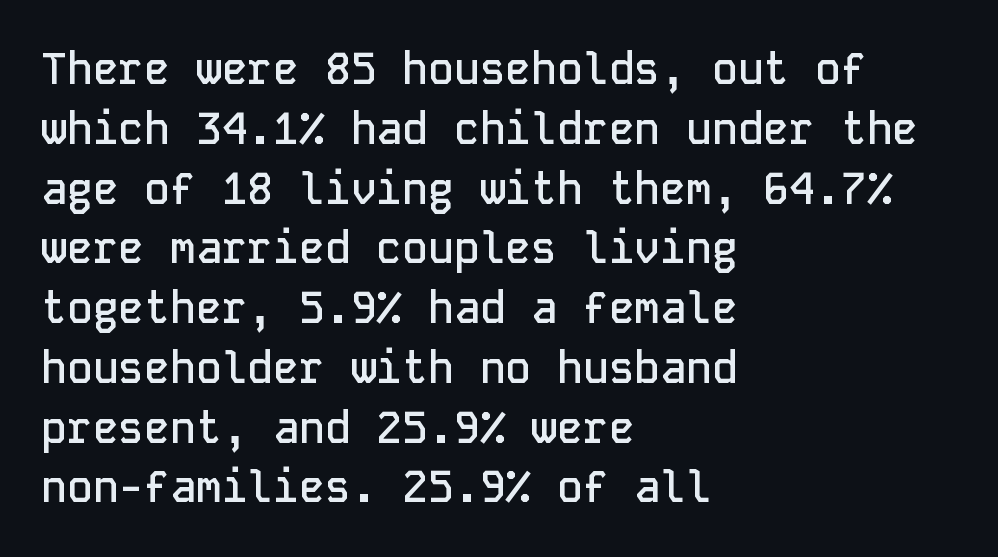
{"serif": "no", "italic": "no", "bold": "semi", "weight": "semibold", "width": "normal", "stroke_contrast": "low", "x_height": "medium", "monospaced": "yes", "underline": "no", "align": "left", "line_spacing": "normal", "line_spacing_ratio": 1.39, "letter_spacing": "normal", "letter_spacing_em": 0.0, "glyph_px": 43}
